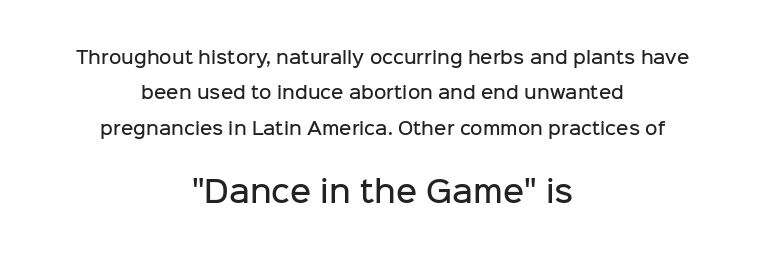
{"serif": "no", "italic": "no", "bold": "semi", "weight": "semibold", "width": "normal", "stroke_contrast": "low", "x_height": "medium", "monospaced": "no", "underline": "no", "align": "center", "line_spacing": "loose", "line_spacing_ratio": 2.08, "letter_spacing": "normal", "letter_spacing_em": 0.0, "larger_block": "second", "size_ratio": 1.71, "glyph_px": 29}
